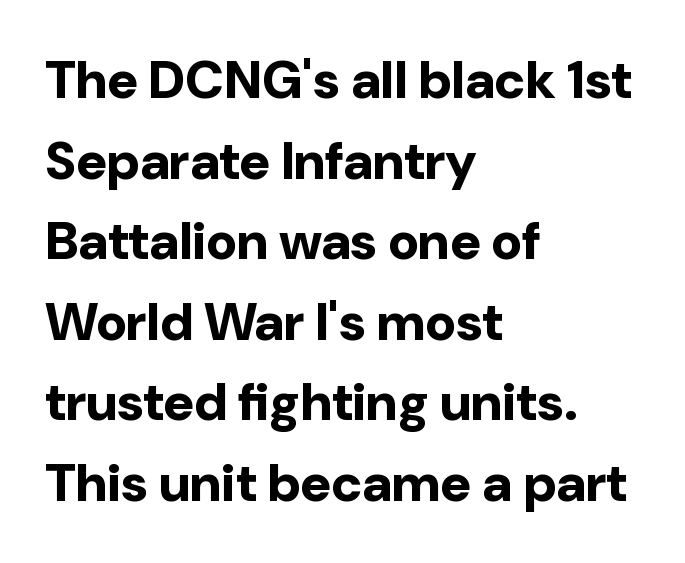
The image shows 53 px bold sans-serif type, upright; set left-aligned, normal line spacing (1.52x), normal letter spacing, not underlined; low stroke contrast and a medium x-height.
